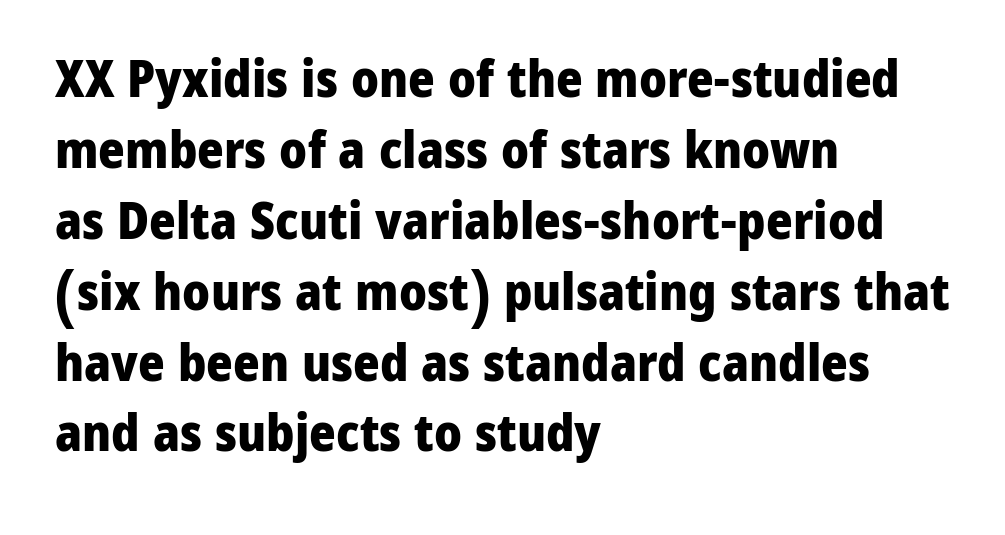
These lines stack with their left ends in a neat column. Leading matches the norm, producing a regular column. To sum up the face: it is a sans, with no serifs. A bare baseline throughout the passage.
